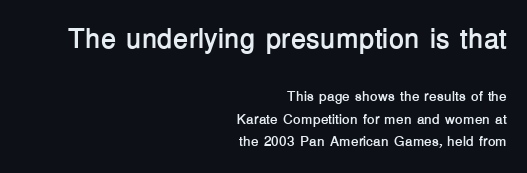
{"serif": "no", "italic": "no", "bold": "yes", "weight": "semibold", "width": "normal", "stroke_contrast": "low", "x_height": "medium", "monospaced": "no", "underline": "no", "align": "right", "line_spacing": "normal", "line_spacing_ratio": 1.6, "letter_spacing": "normal", "letter_spacing_em": 0.0, "larger_block": "first", "size_ratio": 2.0, "glyph_px": 28}
